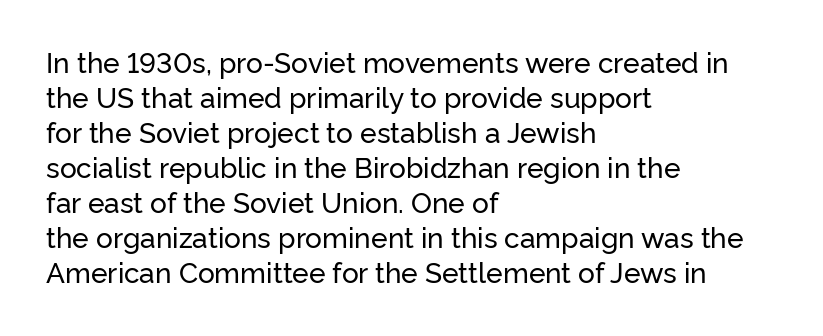
The image shows 28 px sans-serif type, upright; set left-aligned, normal line spacing (1.25x), normal letter spacing, not underlined; low stroke contrast and a medium x-height.
